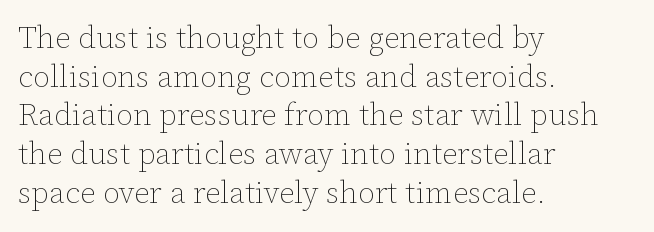
The image shows 31 px thin type, upright; set left-aligned, normal line spacing (1.25x), normal letter spacing, not underlined; low stroke contrast and a medium x-height.
